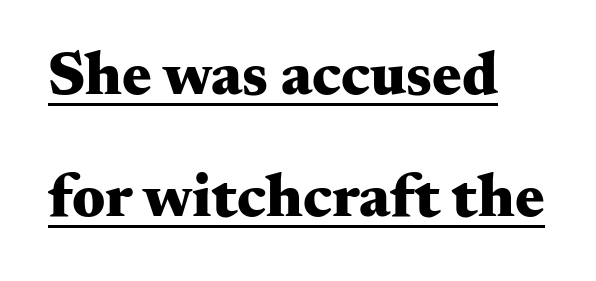
The image shows 62 px heavy, wide serif type, upright; set left-aligned, loose line spacing (1.96x), normal letter spacing, underlined; medium stroke contrast and a small x-height.
